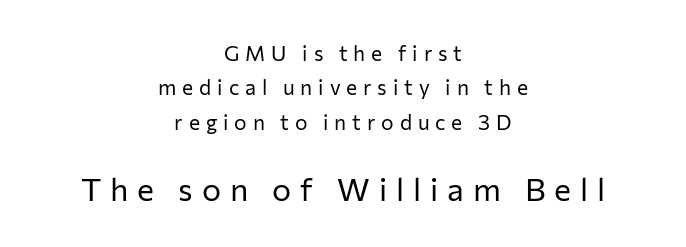
Q: Is the text bold? A: No.
Q: Is the text italic (slanted)? A: No, it is upright.
Q: Is the typeface a serif or a sans-serif typeface? A: Sans-serif.
Q: Is the text underlined? A: No.
Q: How is the paragraph aligned? A: Centered.
Q: Is the spacing between letters normal or unusually wide? A: Unusually wide.
Q: Is the spacing between lines tight, normal or loose? A: Normal.
Q: Which block of text is set in a larger size, the first (top) or the second (bottom)? A: The second (bottom) one.
Q: Width (condensed, normal, or wide)? A: Normal.
Q: Stroke contrast? A: Low.
Q: x-height? A: Medium.
Q: Monospaced? A: No.
